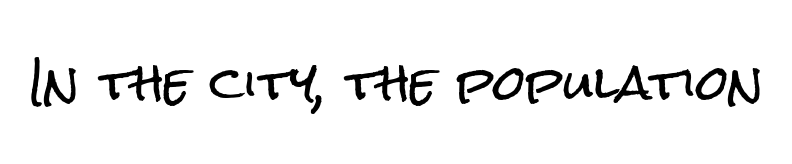
{"serif": "no", "italic": "no", "width": "condensed", "stroke_contrast": "low", "x_height": "medium", "monospaced": "no", "underline": "no", "letter_spacing": "normal", "letter_spacing_em": 0.0, "glyph_px": 47}
